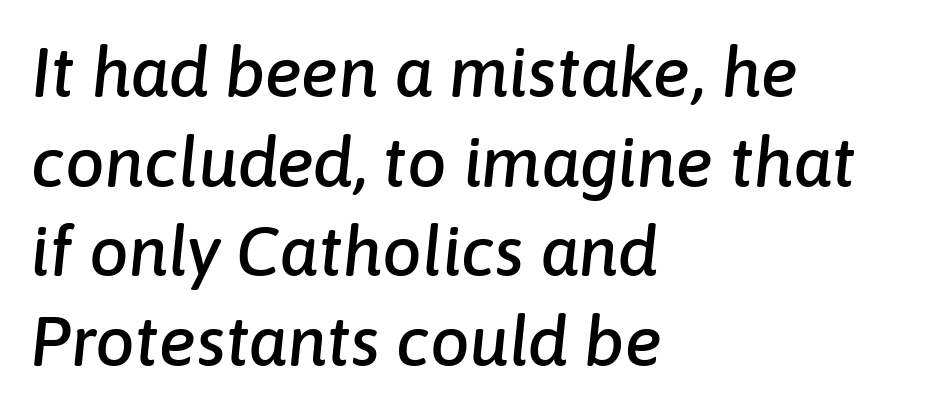
{"italic": "yes", "lean": "right", "slant_degrees": 6, "width": "normal", "stroke_contrast": "low", "x_height": "medium", "monospaced": "no", "underline": "no", "align": "left", "line_spacing": "normal", "line_spacing_ratio": 1.28, "letter_spacing": "normal", "letter_spacing_em": 0.0, "glyph_px": 70}
